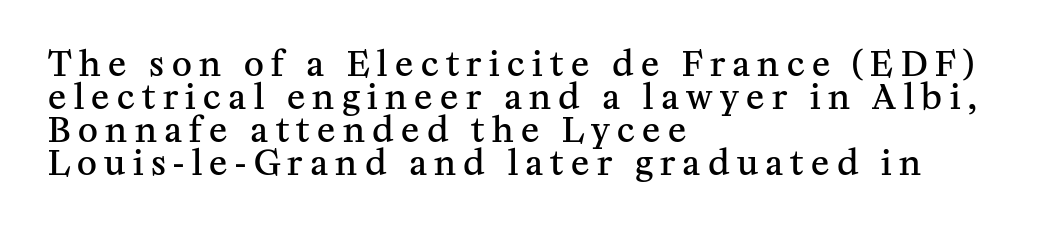
Q: Is the text bold? A: Semi-bold.
Q: Is the text italic (slanted)? A: No, it is upright.
Q: Is the typeface a serif or a sans-serif typeface? A: Serif.
Q: Is the text underlined? A: No.
Q: How is the paragraph aligned? A: Left-aligned.
Q: Is the spacing between letters normal or unusually wide? A: Unusually wide.
Q: Is the spacing between lines tight, normal or loose? A: Tight.
Q: Width (condensed, normal, or wide)? A: Normal.
Q: Stroke contrast? A: Medium.
Q: x-height? A: Medium.
Q: Monospaced? A: No.
